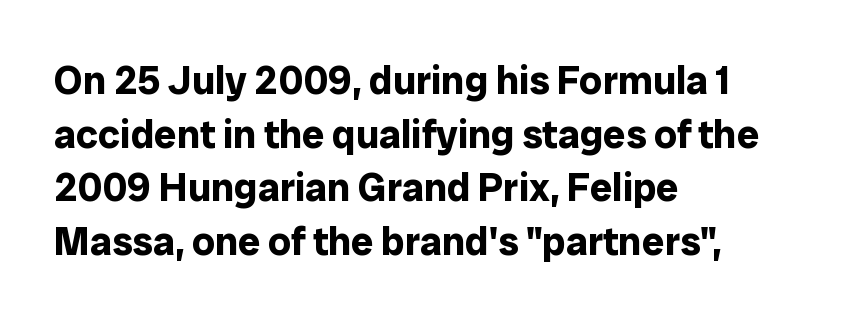
The gaps between neighbouring characters are ordinary and unremarkable. A dark, heavy texture on the line: the type is bold. Is this a fixed-width face? No — the glyphs have proportional, varying widths. A typesetter would mark this as roman, not italic.
